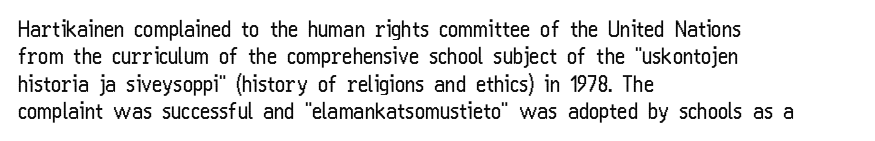
The image shows 22 px text type, upright; set left-aligned, line spacing 1.24x, normal letter spacing, not underlined.
